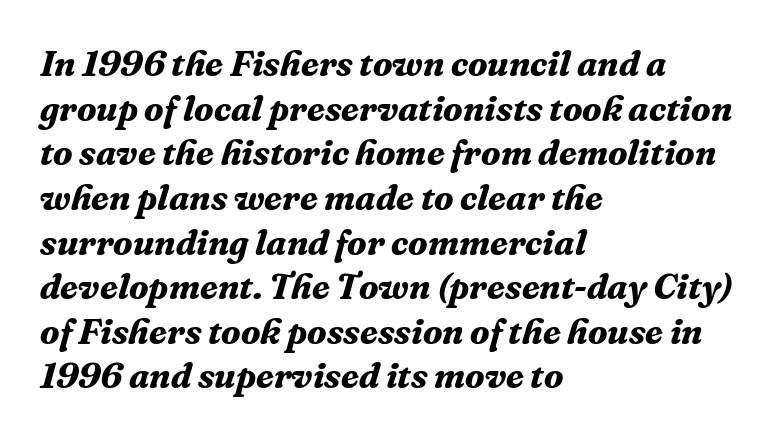
The image shows 36 px bold serif type, italic (leaning right); set left-aligned, line spacing 1.24x, normal letter spacing, not underlined; medium stroke contrast and a medium x-height.
